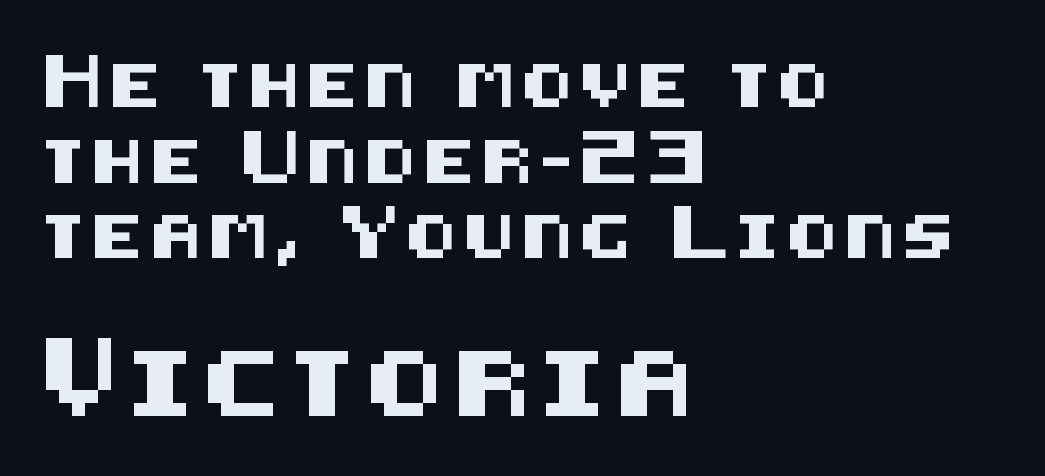
The image shows 65 px sans-serif type, upright; set left-aligned, line spacing 1.76x, not underlined; the second (bottom) block is 1.51x larger; medium stroke contrast and a large x-height.
